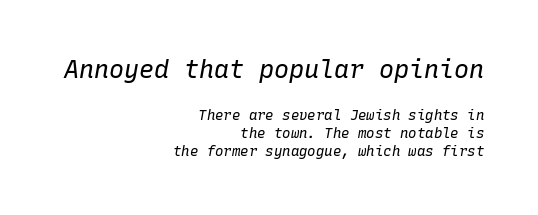
Q: Is the text bold? A: No.
Q: Is the text italic (slanted)? A: Yes, it leans right by about 10 degrees.
Q: Is the text underlined? A: No.
Q: How is the paragraph aligned? A: Right-aligned.
Q: Is the spacing between letters normal or unusually wide? A: Normal.
Q: Is the spacing between lines tight, normal or loose? A: Normal.
Q: Which block of text is set in a larger size, the first (top) or the second (bottom)? A: The first (top) one.
